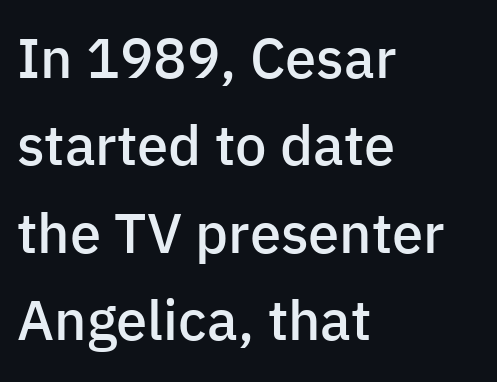
The font's upright variant was chosen for this text. Whoever set this chose a conventional vertical rhythm. Leftover space on each line is placed entirely after the last word. Check under the words: just untouched page. Weight: semibold (demi).
